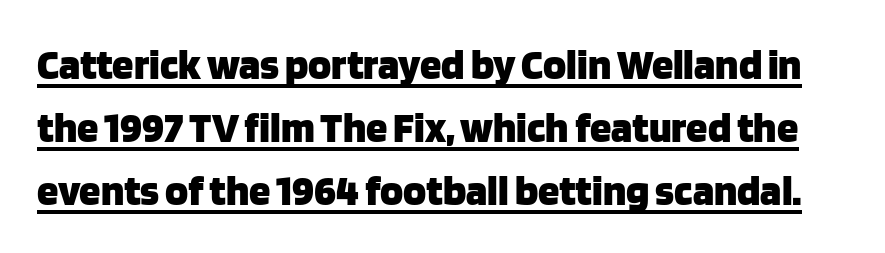
To sum up the face: it is a sans, with no serifs. The lettering holds an erect, upright posture throughout. The face used here is proportionally spaced, like ordinary book or web type. Successive baselines arrive at the customary interval. Beneath each row of characters lies a ruled line. On the weight axis this lands at bold, roughly 700.
